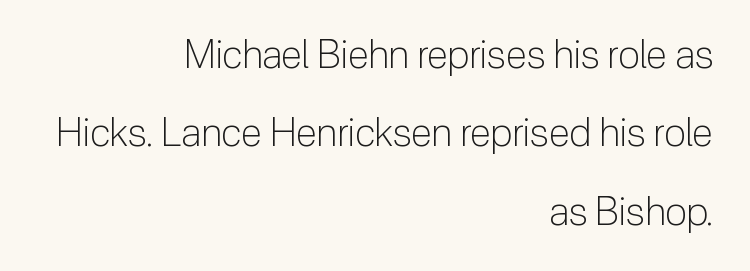
Q: Is the text bold? A: No.
Q: Is the text italic (slanted)? A: No, it is upright.
Q: Is the typeface a serif or a sans-serif typeface? A: Sans-serif.
Q: Is the text underlined? A: No.
Q: How is the paragraph aligned? A: Right-aligned.
Q: Is the spacing between letters normal or unusually wide? A: Normal.
Q: Is the spacing between lines tight, normal or loose? A: Loose.
Q: Width (condensed, normal, or wide)? A: Normal.
Q: Stroke contrast? A: Low.
Q: x-height? A: Medium.
Q: Monospaced? A: No.
